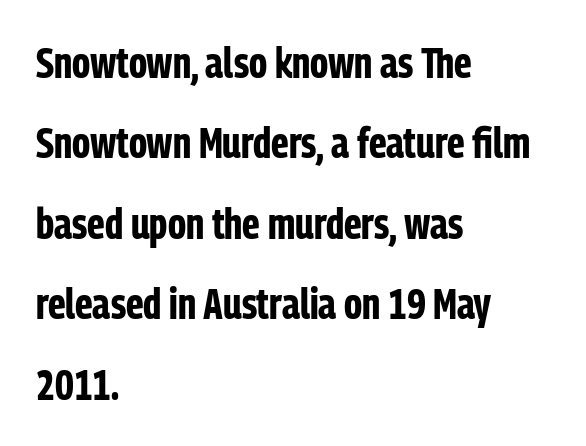
{"serif": "no", "italic": "no", "bold": "yes", "weight": "bold", "width": "condensed", "stroke_contrast": "low", "x_height": "medium", "monospaced": "no", "underline": "no", "align": "left", "line_spacing_ratio": 1.87, "letter_spacing": "normal", "letter_spacing_em": 0.0, "glyph_px": 43}
